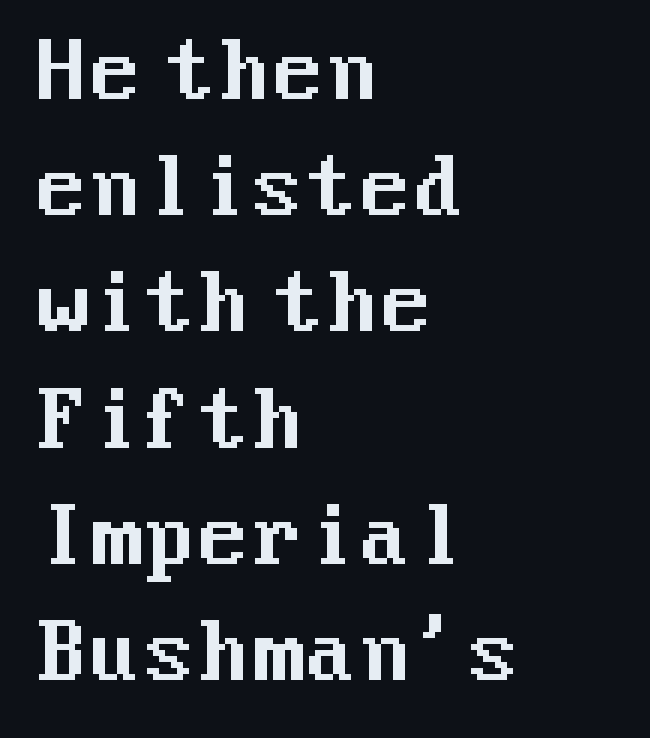
{"serif": "no", "italic": "no", "width": "normal", "stroke_contrast": "medium", "x_height": "medium", "underline": "no", "align": "left", "line_spacing": "normal", "line_spacing_ratio": 1.49, "letter_spacing": "normal", "letter_spacing_em": 0.0, "glyph_px": 78}
